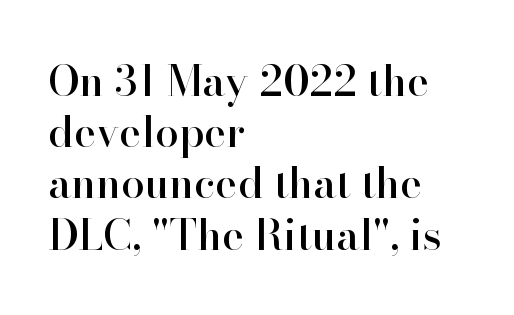
{"serif": "yes", "italic": "no", "width": "normal", "stroke_contrast": "high", "x_height": "small", "monospaced": "no", "underline": "no", "align": "left", "line_spacing_ratio": 1.22, "letter_spacing": "normal", "letter_spacing_em": 0.0, "glyph_px": 42}
